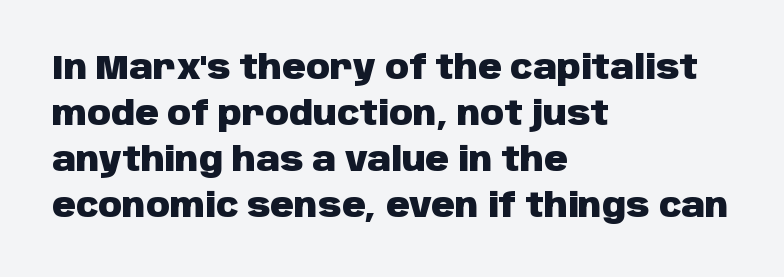
{"serif": "no", "italic": "no", "bold": "yes", "weight": "heavy", "width": "normal", "stroke_contrast": "low", "x_height": "large", "monospaced": "no", "underline": "no", "align": "left", "line_spacing": "normal", "line_spacing_ratio": 1.39, "letter_spacing": "normal", "letter_spacing_em": 0.0, "glyph_px": 33}
